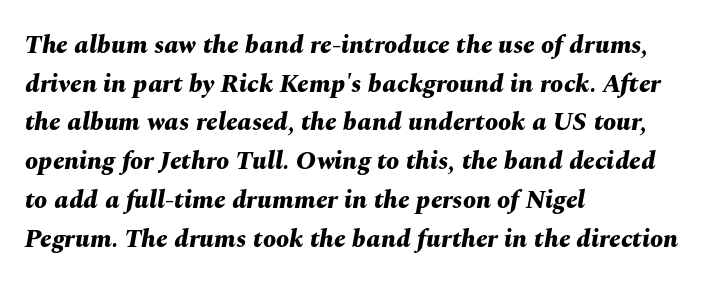
Q: Is the text bold? A: Yes.
Q: Is the text italic (slanted)? A: Yes, it leans right by about 10 degrees.
Q: Is the text underlined? A: No.
Q: How is the paragraph aligned? A: Left-aligned.
Q: Is the spacing between letters normal or unusually wide? A: Normal.
Q: Is the spacing between lines tight, normal or loose? A: Normal.
